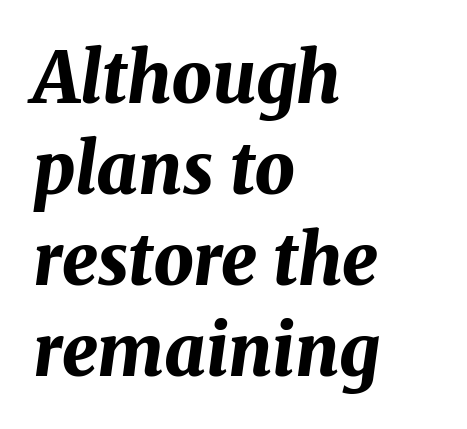
The image shows 71 px bold type, italic (leaning right); set left-aligned, normal line spacing (1.28x), normal letter spacing, not underlined; medium stroke contrast and a medium x-height.
